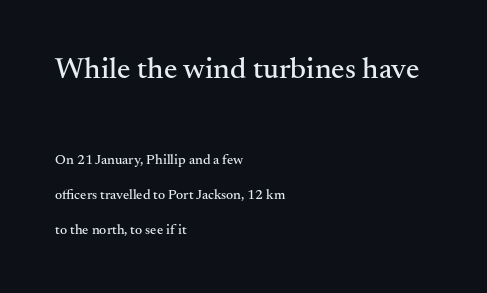
{"serif": "yes", "italic": "no", "width": "normal", "stroke_contrast": "medium", "x_height": "small", "monospaced": "no", "underline": "no", "align": "left", "line_spacing": "loose", "line_spacing_ratio": 2.48, "letter_spacing": "normal", "letter_spacing_em": 0.0, "larger_block": "first", "size_ratio": 2.14, "glyph_px": 30}
